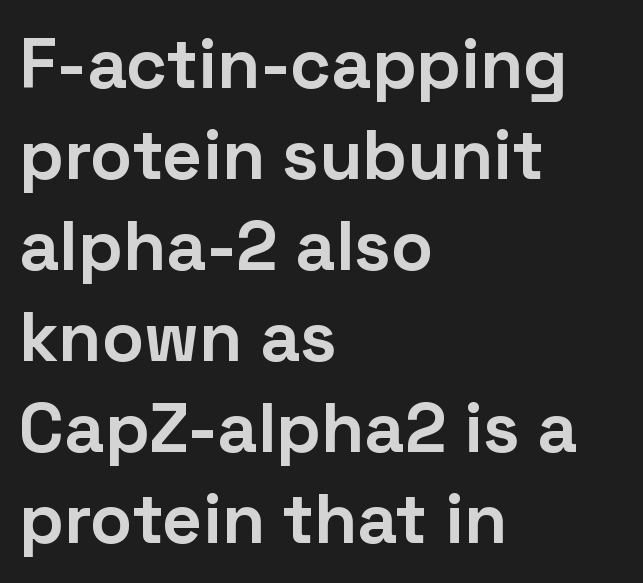
Note the varied advance widths — an 'i' is clearly narrower than an 'm'. I'd describe the lettering as bold — thick and assertive. A bare baseline throughout the passage. Ordinary non-slanted type is in use.
